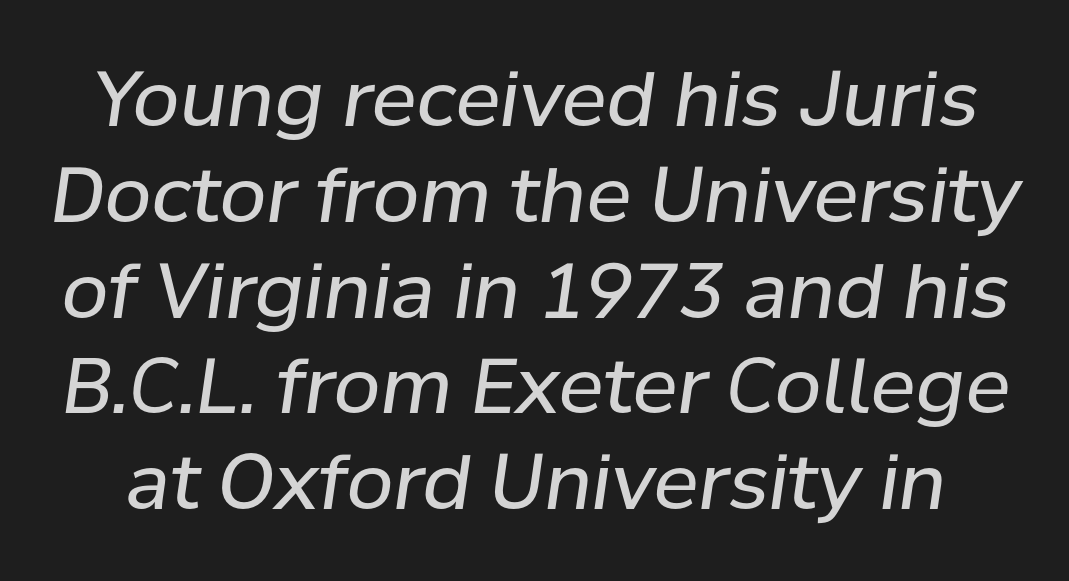
{"italic": "yes", "lean": "right", "slant_degrees": 8, "bold": "no", "weight": "regular", "width": "normal", "stroke_contrast": "low", "x_height": "medium", "monospaced": "no", "underline": "no", "line_spacing": "normal", "line_spacing_ratio": 1.26, "letter_spacing": "normal", "letter_spacing_em": 0.0, "glyph_px": 76}
